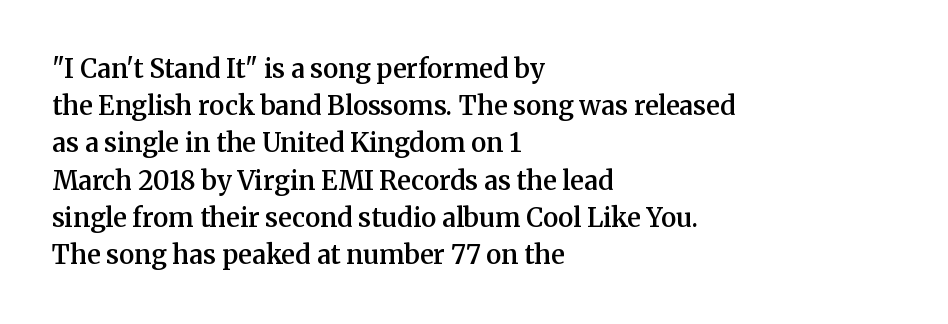
{"italic": "no", "bold": "semi", "underline": "no", "align": "left", "line_spacing": "normal", "line_spacing_ratio": 1.43, "letter_spacing": "normal", "letter_spacing_em": 0.0, "glyph_px": 26}
